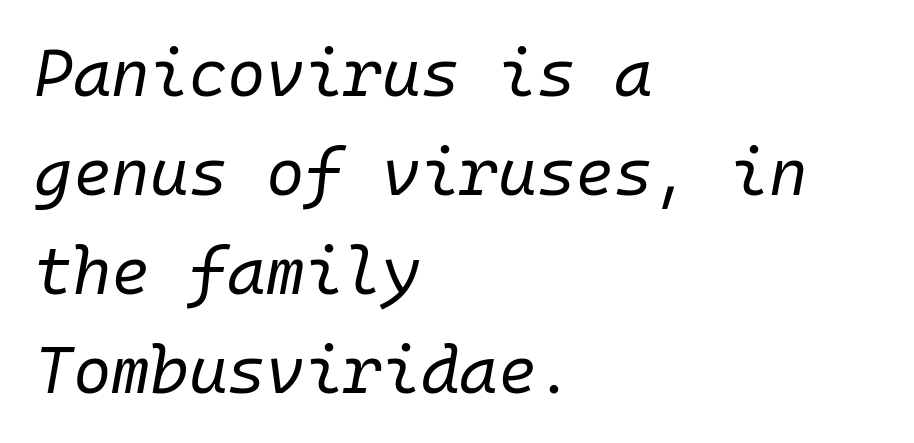
The image shows 66 px regular-weight type, italic (leaning right), monospaced; set left-aligned, normal line spacing (1.5x), normal letter spacing, not underlined; low stroke contrast and a medium x-height.
